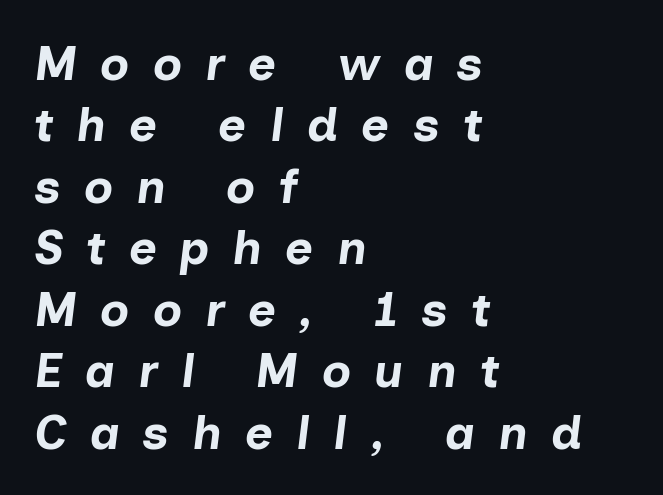
{"italic": "yes", "lean": "right", "slant_degrees": 7, "bold": "yes", "weight": "bold", "width": "normal", "stroke_contrast": "low", "x_height": "medium", "monospaced": "no", "underline": "no", "align": "left", "line_spacing": "normal", "line_spacing_ratio": 1.28, "letter_spacing": "wide", "letter_spacing_em": 0.48, "glyph_px": 48}
